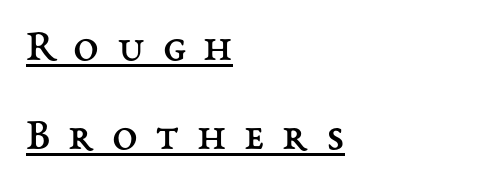
{"italic": "no", "bold": "no", "weight": "regular", "width": "normal", "stroke_contrast": "medium", "x_height": "medium", "monospaced": "no", "underline": "yes", "align": "left", "line_spacing": "loose", "line_spacing_ratio": 1.93, "letter_spacing": "wide", "letter_spacing_em": 0.38, "glyph_px": 46}
